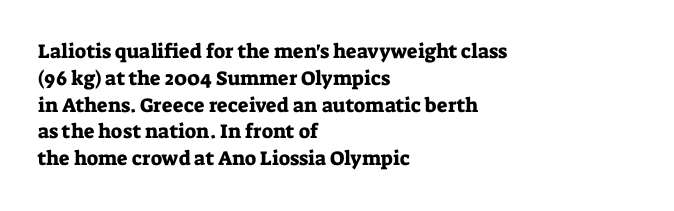
Q: Is the text italic (slanted)? A: No, it is upright.
Q: Is the text underlined? A: No.
Q: How is the paragraph aligned? A: Left-aligned.
Q: Is the spacing between letters normal or unusually wide? A: Normal.
Q: Is the spacing between lines tight, normal or loose? A: Normal.
